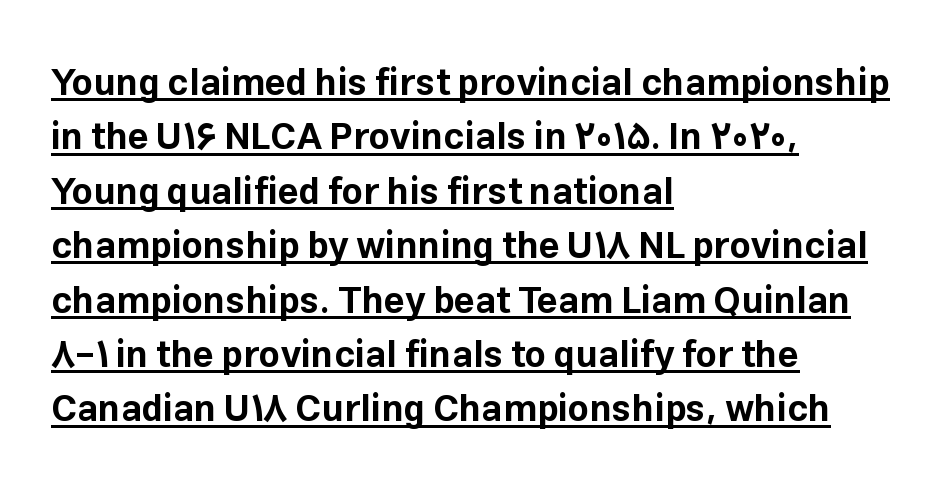
Q: Is the text bold? A: Yes.
Q: Is the text italic (slanted)? A: No, it is upright.
Q: Is the typeface a serif or a sans-serif typeface? A: Sans-serif.
Q: Is the text underlined? A: Yes.
Q: How is the paragraph aligned? A: Left-aligned.
Q: Is the spacing between letters normal or unusually wide? A: Normal.
Q: Is the spacing between lines tight, normal or loose? A: Normal.
Q: Width (condensed, normal, or wide)? A: Normal.
Q: Stroke contrast? A: Low.
Q: x-height? A: Medium.
Q: Monospaced? A: No.
